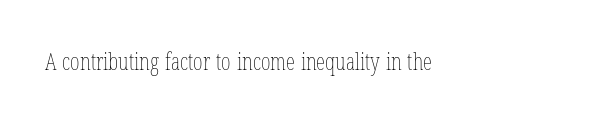
{"italic": "no", "bold": "no", "underline": "no", "letter_spacing": "normal", "letter_spacing_em": 0.0, "glyph_px": 23}
